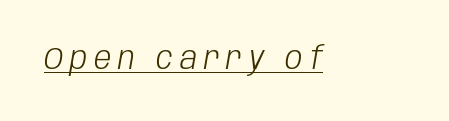
The rendering uses natural spacing where letterforms have individual widths. These lines have a slow, spaced-out rhythm from letter to letter. Descenders here cross a horizontal rule under the line. The weight tops out at a normal text grade.
